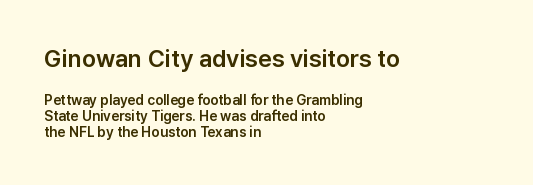
The image shows 24 px text type, upright; set left-aligned, tight line spacing (1.15x), normal letter spacing, not underlined; the first (top) block is 1.71x larger.
